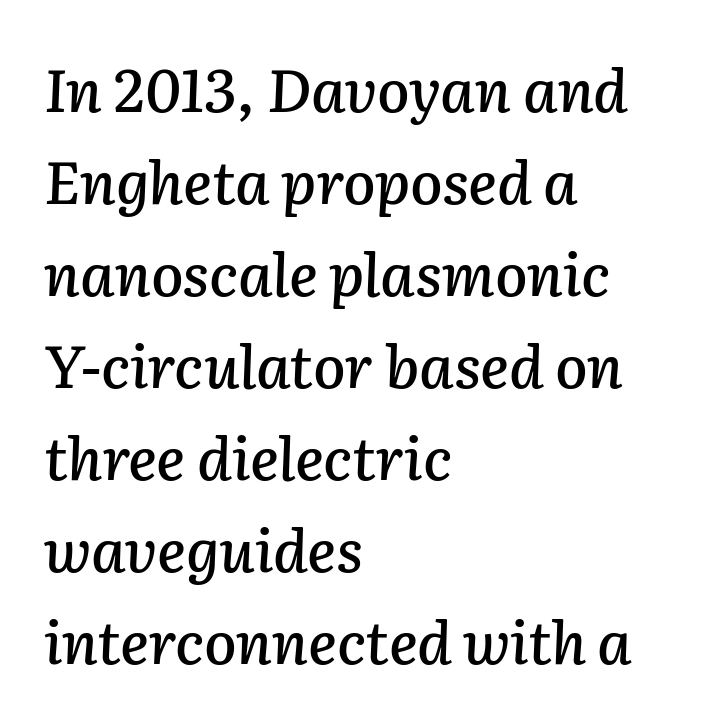
Letter spacing: default. Each row of text sits above clean, open space. In CSS terms this would be text-align: left. The lettering tilts uniformly, giving the passage an italic look. Character widths vary here, with narrow letters taking less room than wide ones.
